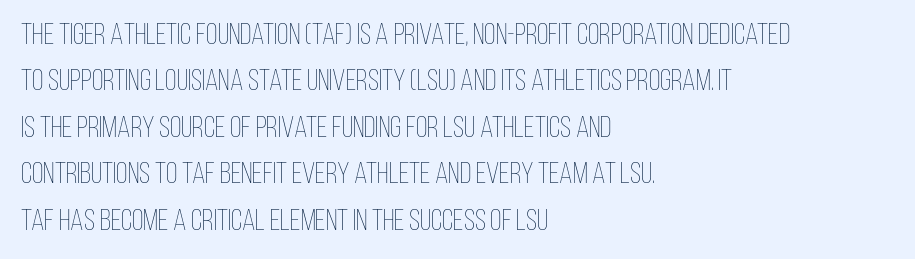
No heavy texture on the line: the type isn't bold. The lines are quadded left. Words float on clear page, feet unadorned. Inter-character spacing is left at the font's built-in metrics.
